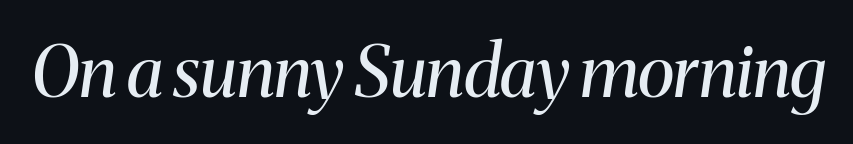
Q: Is the text bold? A: No.
Q: Is the text italic (slanted)? A: Yes, it leans right by about 8 degrees.
Q: Is the typeface a serif or a sans-serif typeface? A: Serif.
Q: Is the text underlined? A: No.
Q: Is the spacing between letters normal or unusually wide? A: Normal.
Q: Width (condensed, normal, or wide)? A: Normal.
Q: Stroke contrast? A: Medium.
Q: x-height? A: Medium.
Q: Monospaced? A: No.
